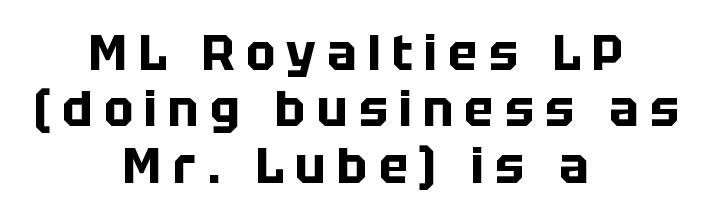
Q: Is the text bold? A: Yes.
Q: Is the text italic (slanted)? A: No, it is upright.
Q: Is the typeface a serif or a sans-serif typeface? A: Sans-serif.
Q: Is the text underlined? A: No.
Q: How is the paragraph aligned? A: Centered.
Q: Is the spacing between letters normal or unusually wide? A: Unusually wide.
Q: Is the spacing between lines tight, normal or loose? A: Tight.
Q: Width (condensed, normal, or wide)? A: Normal.
Q: Stroke contrast? A: Low.
Q: x-height? A: Large.
Q: Monospaced? A: No.
